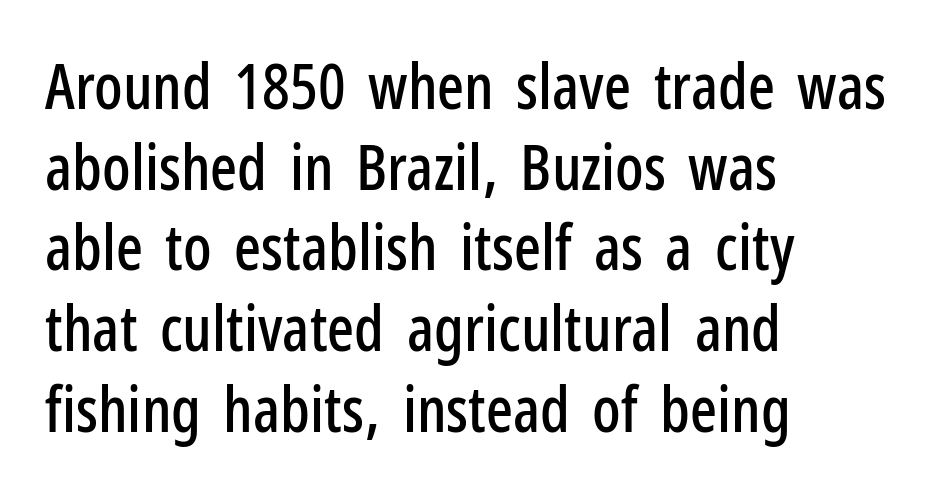
Q: Is the text italic (slanted)? A: No, it is upright.
Q: Is the typeface a serif or a sans-serif typeface? A: Sans-serif.
Q: Is the text underlined? A: No.
Q: How is the paragraph aligned? A: Left-aligned.
Q: Is the spacing between letters normal or unusually wide? A: Normal.
Q: Is the spacing between lines tight, normal or loose? A: Normal.
Q: Width (condensed, normal, or wide)? A: Condensed.
Q: Stroke contrast? A: Low.
Q: x-height? A: Medium.
Q: Monospaced? A: No.
